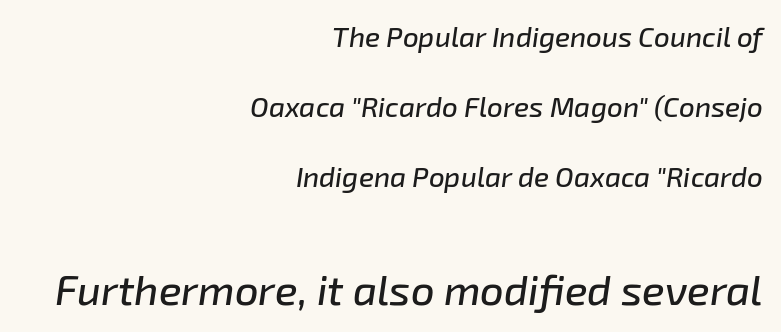
Q: Is the text italic (slanted)? A: Yes, it leans right by about 8 degrees.
Q: Is the text underlined? A: No.
Q: How is the paragraph aligned? A: Right-aligned.
Q: Is the spacing between letters normal or unusually wide? A: Normal.
Q: Is the spacing between lines tight, normal or loose? A: Loose.
Q: Which block of text is set in a larger size, the first (top) or the second (bottom)? A: The second (bottom) one.
Q: Width (condensed, normal, or wide)? A: Normal.
Q: Stroke contrast? A: Low.
Q: x-height? A: Medium.
Q: Monospaced? A: No.
